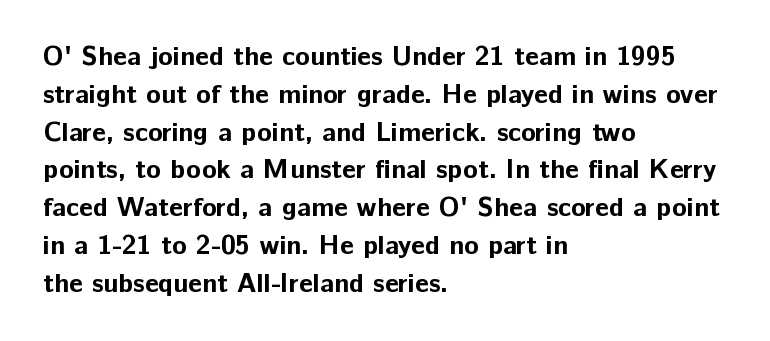
The image shows 27 px bold type, upright; set left-aligned, normal line spacing (1.4x), normal letter spacing, not underlined.
